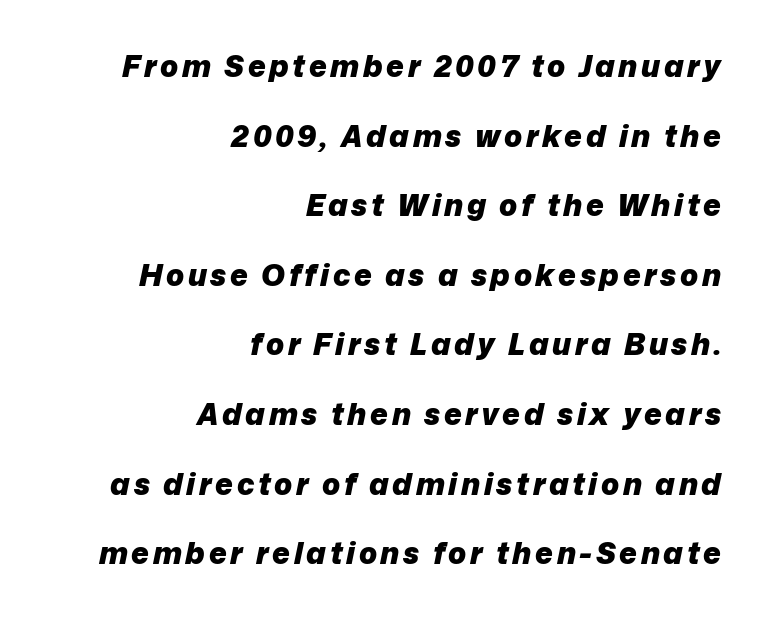
The image shows 30 px heavy type, italic (leaning right); set right-aligned, loose line spacing (2.32x), not underlined; low stroke contrast and a medium x-height.
